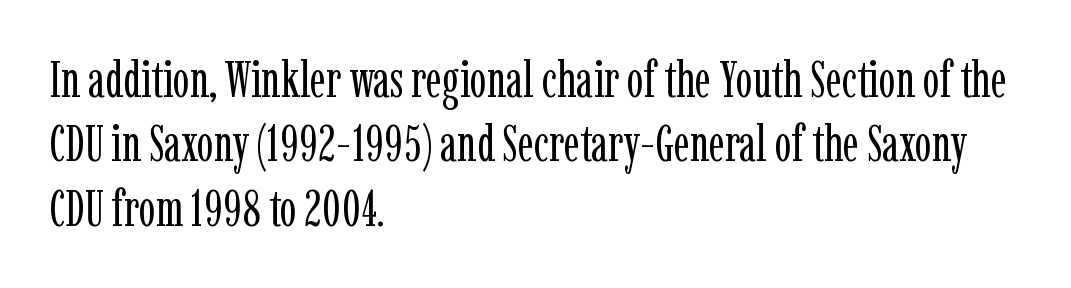
The vertical gap from one line to the next is medium. Look at the tracking — it's just the regular setting, nothing added. Which margin do the lines hug? The left one — the right edge is uneven. This sample uses a serif face. This sample uses an upright cut, with every glyph sitting square on the baseline.
